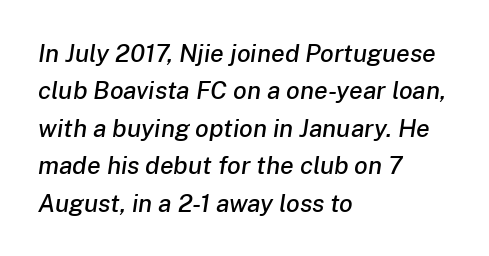
Students, note that the glyphs here touch the page at normal intervals. Notice how descenders clear the ascenders below comfortably — that's standard leading. The paragraph has a hard left edge and a soft right edge. Check the space under the baseline: it is left empty.
